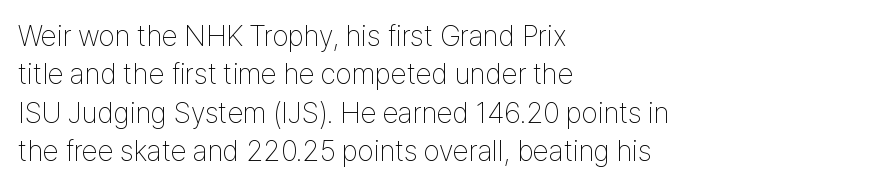
Classification — sans serif. This rendering uses left alignment, leaving the right contour irregular. This sample uses plain, unmodified letter spacing. Is the type heavy? It reads as light-to-regular instead. The string is rendered with underlining switched off. Does the lettering tilt? It doesn't — this is upright.
